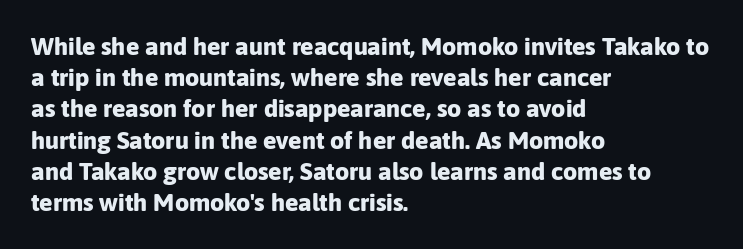
Q: Is the text bold? A: Yes.
Q: Is the text italic (slanted)? A: No, it is upright.
Q: Is the text underlined? A: No.
Q: How is the paragraph aligned? A: Left-aligned.
Q: Is the spacing between letters normal or unusually wide? A: Normal.
Q: Is the spacing between lines tight, normal or loose? A: Normal.
